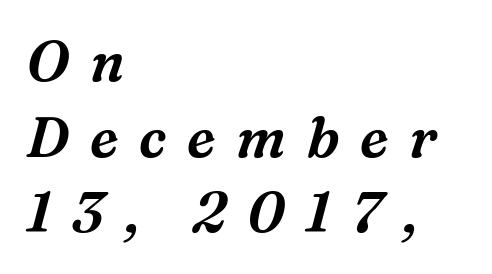
A typesetter would mark this as italic. Is this a fixed-width face? No — the glyphs have proportional, varying widths. The gap between lines stays unmarked. Short and long lines alike share a common starting point at left.
